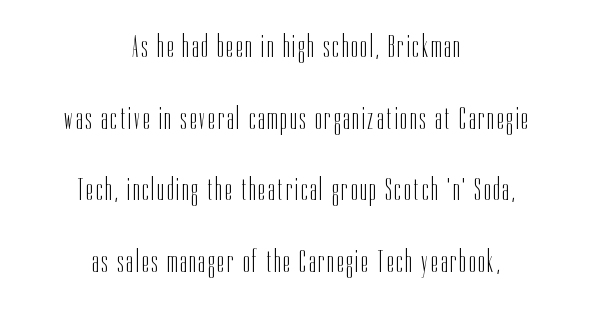
The image shows 31 px light, condensed sans-serif type, upright; set centered, loose line spacing (2.31x), not underlined; low stroke contrast and a medium x-height.
